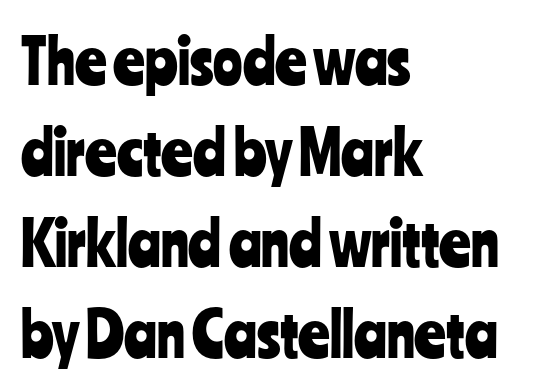
The image shows 61 px condensed sans-serif type, upright; set left-aligned, normal line spacing (1.49x), normal letter spacing, not underlined; low stroke contrast and a medium x-height.
